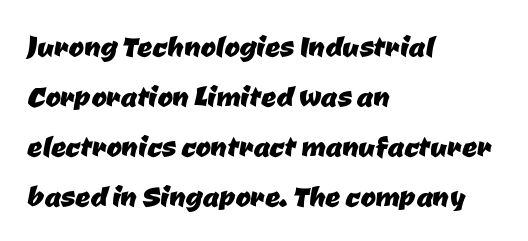
Vertical spacing — default. Spacing verdict: proportional, widths tailored to each character. Teacher's note: observe the even left margin — that is flush-left alignment. Underline: absent.
